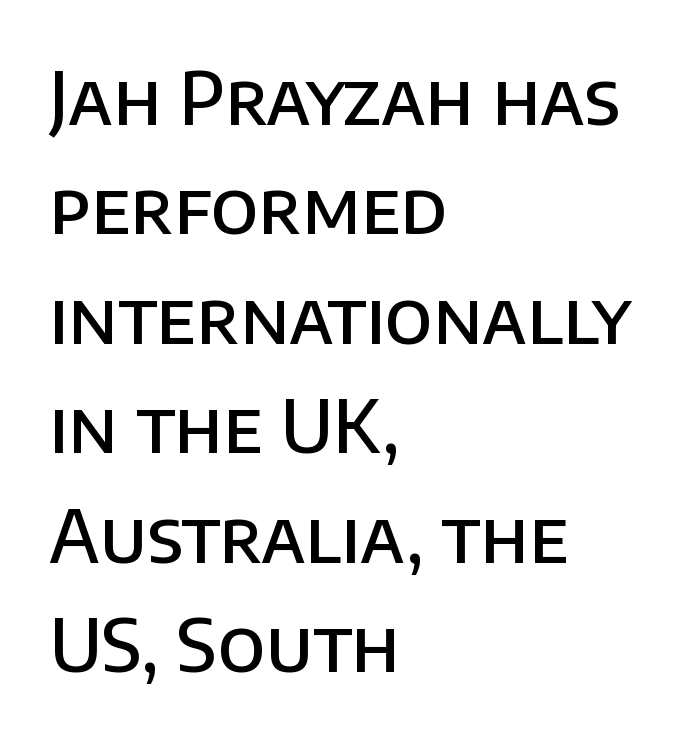
Q: Is the text bold? A: Semi-bold.
Q: Is the text italic (slanted)? A: No, it is upright.
Q: Is the typeface a serif or a sans-serif typeface? A: Sans-serif.
Q: Is the text underlined? A: No.
Q: How is the paragraph aligned? A: Left-aligned.
Q: Is the spacing between letters normal or unusually wide? A: Normal.
Q: Is the spacing between lines tight, normal or loose? A: Normal.
Q: Width (condensed, normal, or wide)? A: Normal.
Q: Stroke contrast? A: Low.
Q: x-height? A: Large.
Q: Monospaced? A: No.
